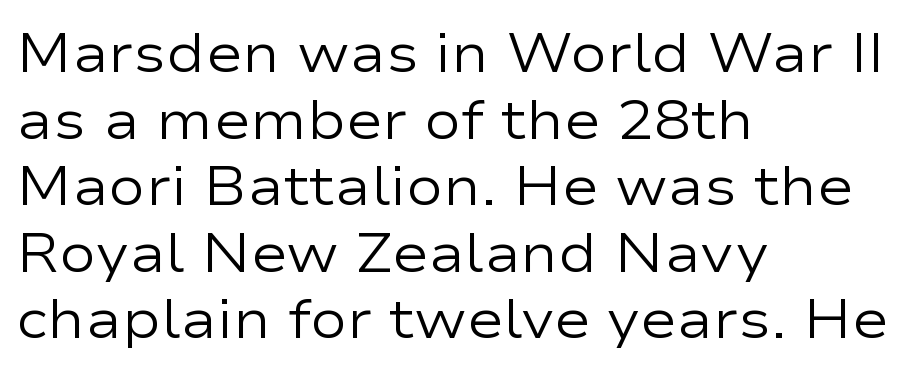
{"serif": "no", "italic": "no", "bold": "no", "weight": "regular", "width": "wide", "stroke_contrast": "low", "x_height": "medium", "monospaced": "no", "underline": "no", "align": "left", "line_spacing_ratio": 1.21, "letter_spacing": "normal", "letter_spacing_em": 0.0, "glyph_px": 55}
